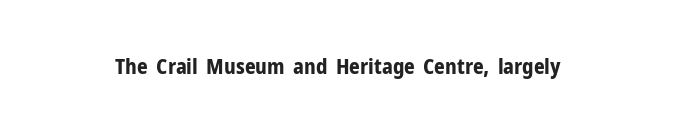
{"italic": "no", "bold": "yes", "underline": "no", "letter_spacing": "normal", "letter_spacing_em": 0.0, "glyph_px": 21}
